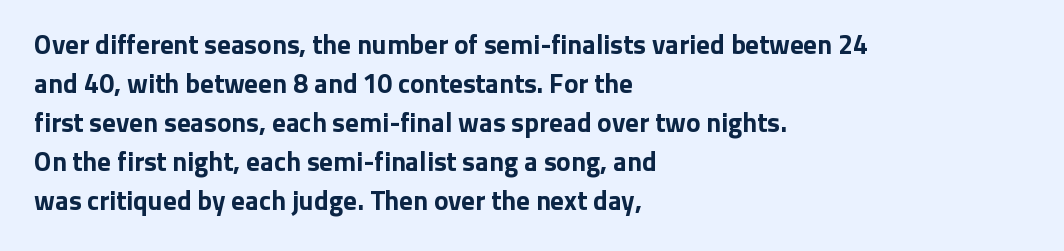
Line starts are locked; line ends wander. On the weight axis this lands at bold, roughly 700. Italic: no, the glyphs are upright roman. Glance below the letters and you will spot only blank space.
